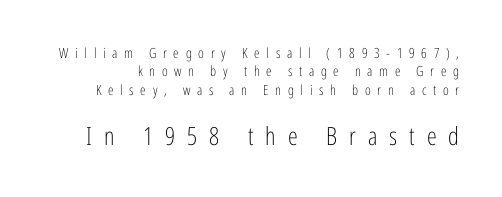
Tracking value appears strongly positive — letters spread wide. The space directly below the letters is spotless. Posture: straight, roman, zero tilt. Counters stay open thanks to moderate or lighter strokes.
